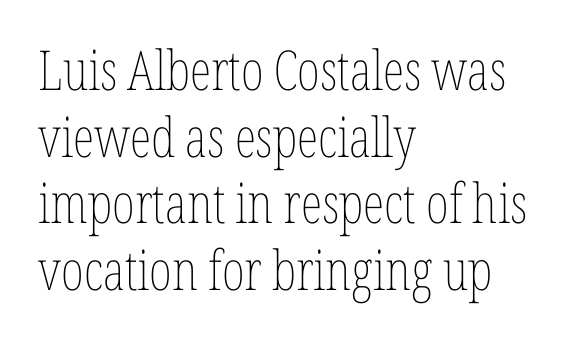
The image shows 55 px thin, condensed type, upright; set left-aligned, line spacing 1.21x, normal letter spacing, not underlined; low stroke contrast and a medium x-height.
